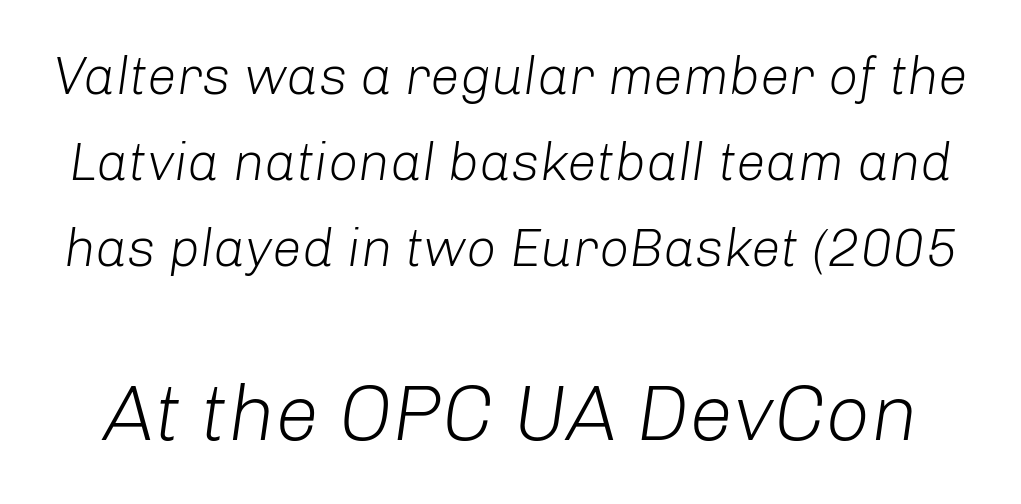
Q: Is the text bold? A: No.
Q: Is the text italic (slanted)? A: Yes, it leans right by about 8 degrees.
Q: Is the text underlined? A: No.
Q: Is the spacing between letters normal or unusually wide? A: Normal.
Q: Is the spacing between lines tight, normal or loose? A: Normal.
Q: Which block of text is set in a larger size, the first (top) or the second (bottom)? A: The second (bottom) one.
Q: Width (condensed, normal, or wide)? A: Normal.
Q: Stroke contrast? A: Low.
Q: x-height? A: Medium.
Q: Monospaced? A: No.
